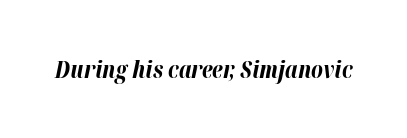
Would a proofreader flag this as italicized? Yes. The glyphs are unaccompanied by any horizontal stroke below them. Observe the ordinary spacing: letters are neighbours, not strangers. Chunky letters — that's bold for sure.
